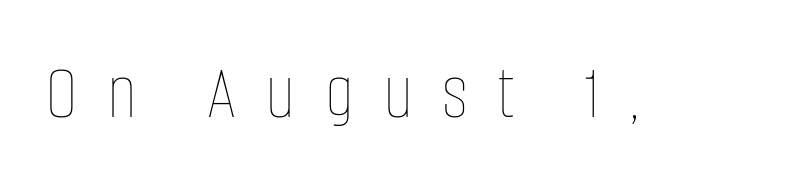
Q: Is the text bold? A: No.
Q: Is the text italic (slanted)? A: No, it is upright.
Q: Is the text underlined? A: No.
Q: Is the spacing between letters normal or unusually wide? A: Unusually wide.
Q: Width (condensed, normal, or wide)? A: Condensed.
Q: Stroke contrast? A: Low.
Q: x-height? A: Large.
Q: Monospaced? A: No.
